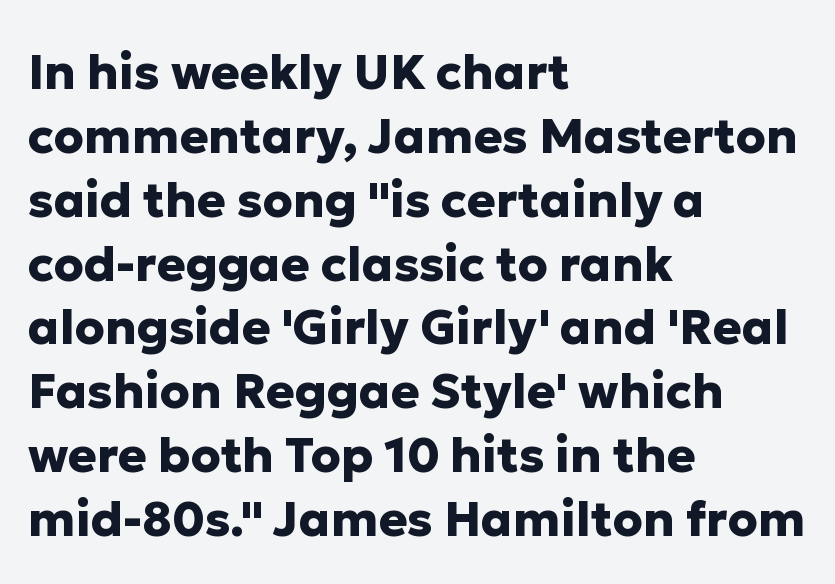
The horizontal fit of the characters is conventional and even. These lines are composed in type without serifs. Emphasis by weight is at full strength: bold. Visually the block forms a straight wall on the left and a jagged coastline on the right.
